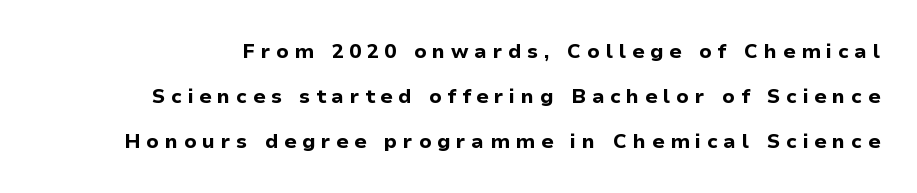
Q: Is the text bold? A: Yes.
Q: Is the text italic (slanted)? A: No, it is upright.
Q: Is the text underlined? A: No.
Q: Is the spacing between letters normal or unusually wide? A: Unusually wide.
Q: Is the spacing between lines tight, normal or loose? A: Loose.
